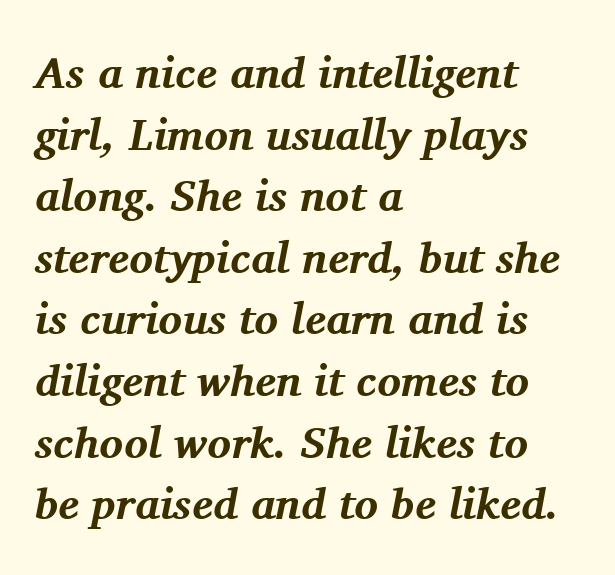
Does the lettering tilt? It does — this is italic. Is this a fixed-width face? No — the glyphs have proportional, varying widths. The letterforms sit shoulder to shoulder at normal distance. Successive baselines arrive at the customary interval. Clear beneath every line of the passage. Look at the bottom of the vertical strokes: they flare into serifs here.
